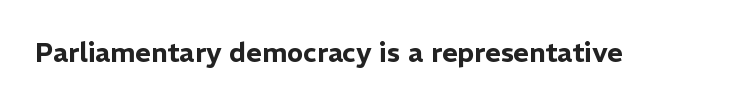
The image shows 27 px text type, upright; set normal letter spacing, not underlined.
